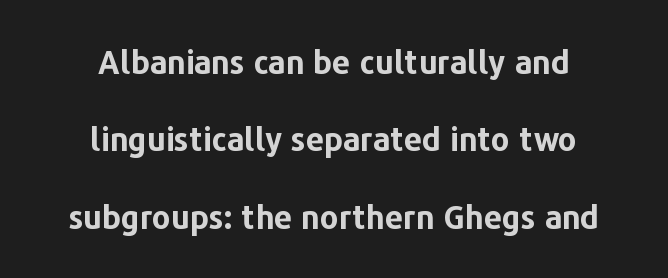
{"serif": "no", "italic": "no", "bold": "yes", "weight": "bold", "width": "normal", "stroke_contrast": "low", "x_height": "medium", "monospaced": "no", "underline": "no", "align": "center", "line_spacing": "loose", "line_spacing_ratio": 2.42, "letter_spacing": "normal", "letter_spacing_em": 0.0, "glyph_px": 32}
